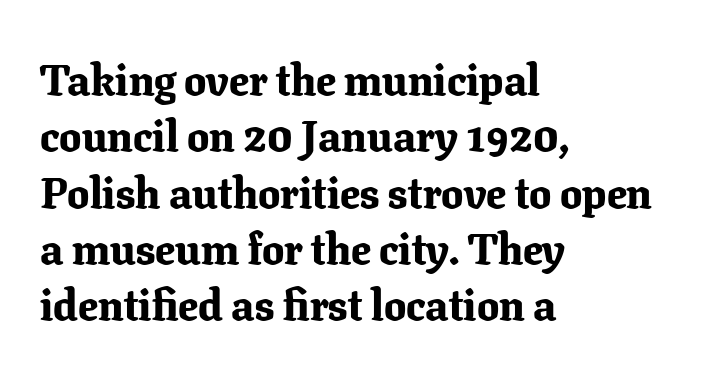
The line texture is even and compact thanks to regular tracking. The string is rendered with underlining switched off. A typesetter would label this face a serif. You'd pick this weight for a headline — it's a proper bold. The rendering uses natural spacing where letterforms have individual widths.
